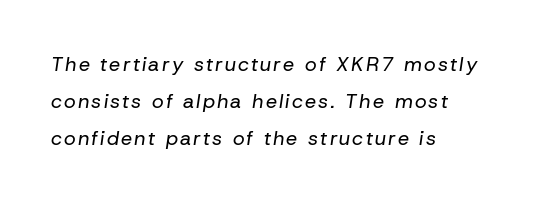
If you drew a ruler down the left edge, every line would touch it. Compared with ordinary roman type, these characters are visibly tilted. Type without underlining. Caption: face not bold, strokes unweighted.
